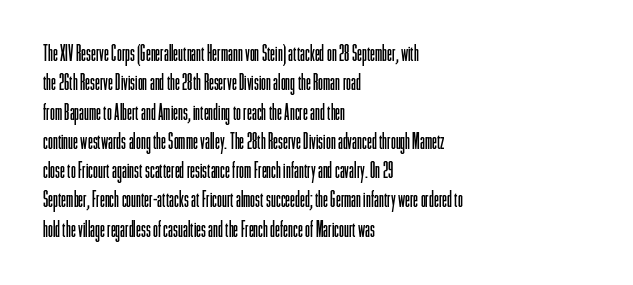
Q: Is the text bold? A: No.
Q: Is the text italic (slanted)? A: No, it is upright.
Q: Is the text underlined? A: No.
Q: How is the paragraph aligned? A: Left-aligned.
Q: Is the spacing between letters normal or unusually wide? A: Normal.
Q: Is the spacing between lines tight, normal or loose? A: Normal.
